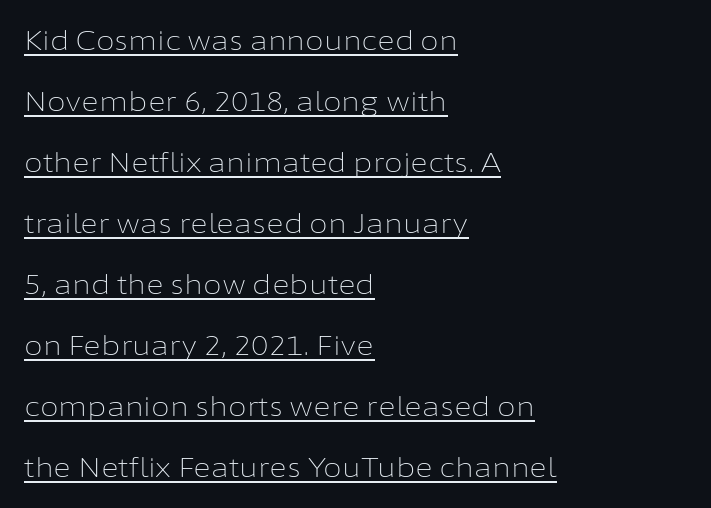
{"italic": "no", "bold": "no", "underline": "yes", "align": "left", "line_spacing": "loose", "line_spacing_ratio": 2.26, "letter_spacing": "normal", "letter_spacing_em": 0.0, "glyph_px": 27}
